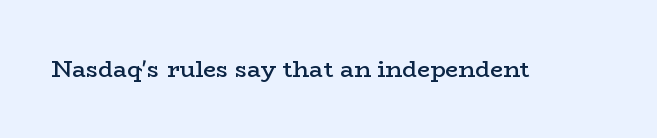
{"italic": "no", "bold": "semi", "underline": "no", "letter_spacing": "normal", "letter_spacing_em": 0.0, "glyph_px": 23}
